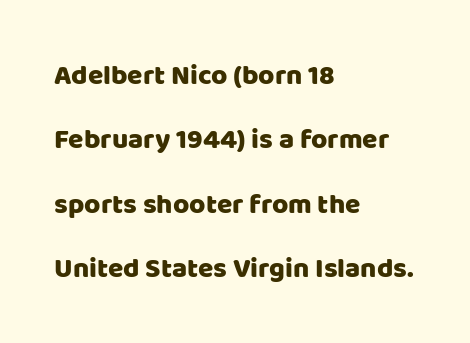
The rendering uses natural spacing where letterforms have individual widths. Type without underlining. Characters remain perfectly vertical along every line. Line beginnings align vertically; line endings do not. Is there much room between lines? Yes — plenty of vertical air separates them. The letters carry no serifs — their stems end cleanly without finishing strokes.
